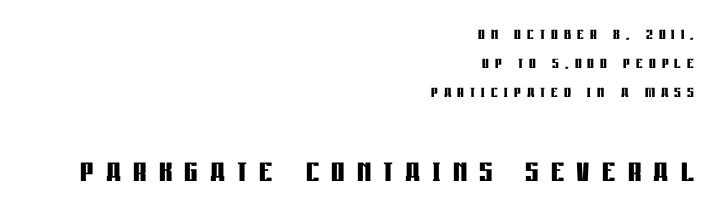
Q: Is the text bold? A: Yes.
Q: Is the text italic (slanted)? A: No, it is upright.
Q: Is the typeface a serif or a sans-serif typeface? A: Sans-serif.
Q: Is the text underlined? A: No.
Q: How is the paragraph aligned? A: Right-aligned.
Q: Is the spacing between letters normal or unusually wide? A: Unusually wide.
Q: Is the spacing between lines tight, normal or loose? A: Normal.
Q: Which block of text is set in a larger size, the first (top) or the second (bottom)? A: The second (bottom) one.
Q: Width (condensed, normal, or wide)? A: Condensed.
Q: Stroke contrast? A: Low.
Q: x-height? A: Large.
Q: Monospaced? A: No.
